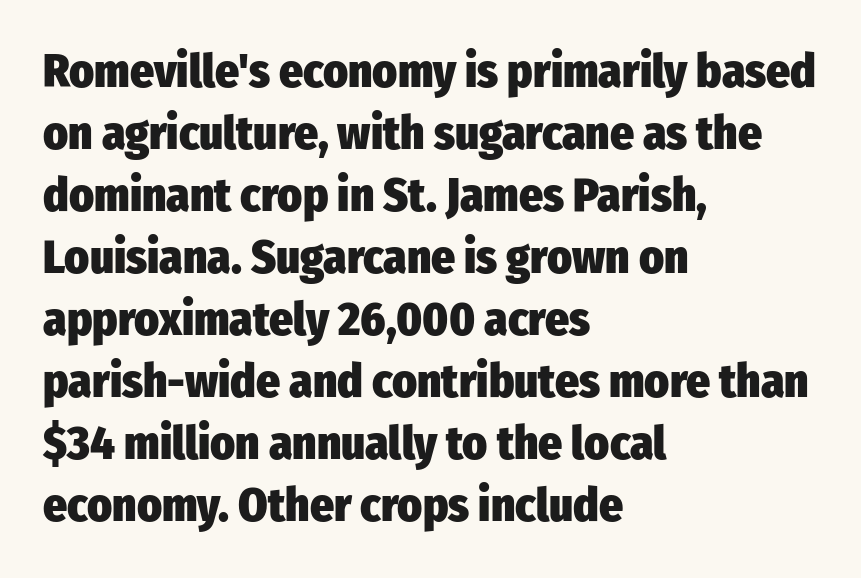
The letters stand upright; this is a roman face. Note the varied advance widths — an 'i' is clearly narrower than an 'm'. Rule under the text: the space is simply empty. Note: no serifs on the glyphs. Leading matches the norm, producing a regular column. Leftover space on each line is placed entirely after the last word.
